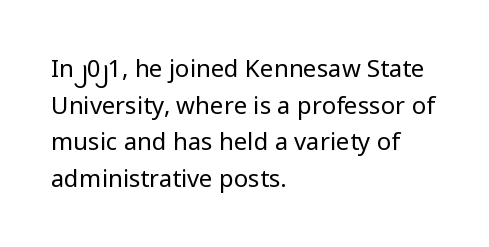
Q: Is the text bold? A: No.
Q: Is the text italic (slanted)? A: No, it is upright.
Q: Is the text underlined? A: No.
Q: How is the paragraph aligned? A: Left-aligned.
Q: Is the spacing between letters normal or unusually wide? A: Normal.
Q: Is the spacing between lines tight, normal or loose? A: Normal.
